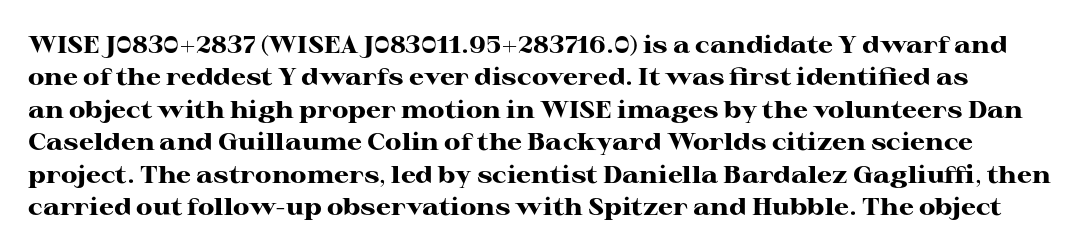
The lettering stays uniformly vertical, giving the passage a roman look. Spacing between characters is what you'd get straight out of the box. Has an underline been added? It has not. The passage shown stacks its lines at a standard gap. You'd pick this weight for a headline — it's a proper bold.
